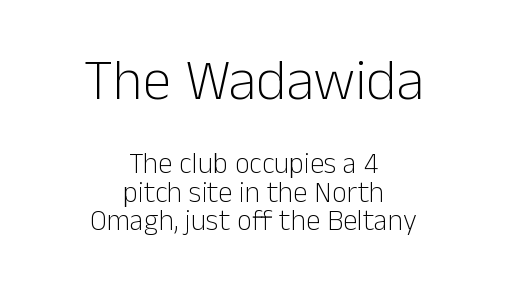
{"serif": "no", "italic": "no", "bold": "no", "weight": "light", "width": "normal", "stroke_contrast": "low", "x_height": "medium", "monospaced": "no", "underline": "no", "align": "center", "line_spacing": "tight", "line_spacing_ratio": 0.98, "letter_spacing": "normal", "letter_spacing_em": 0.0, "larger_block": "first", "size_ratio": 2.0, "glyph_px": 58}
